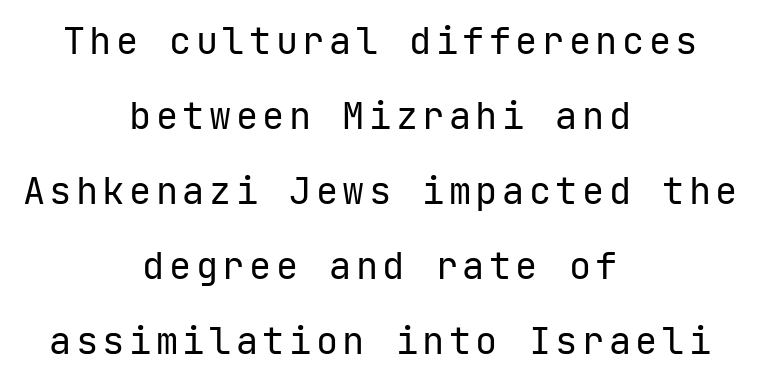
{"serif": "no", "italic": "no", "bold": "no", "weight": "regular", "width": "normal", "stroke_contrast": "low", "x_height": "medium", "underline": "no", "align": "center", "line_spacing": "loose", "line_spacing_ratio": 2.03, "glyph_px": 37}
